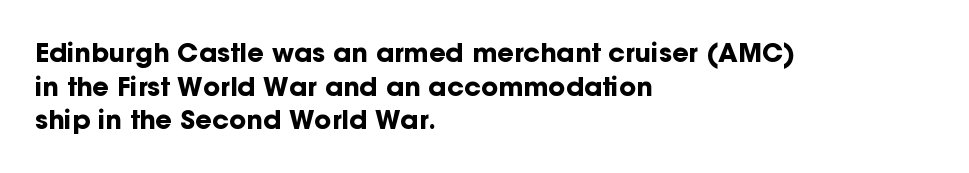
Q: Is the text bold? A: Yes.
Q: Is the text italic (slanted)? A: No, it is upright.
Q: Is the text underlined? A: No.
Q: How is the paragraph aligned? A: Left-aligned.
Q: Is the spacing between letters normal or unusually wide? A: Normal.
Q: Is the spacing between lines tight, normal or loose? A: Normal.
